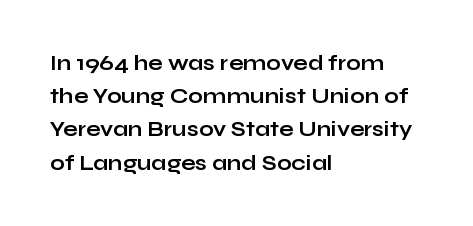
The image shows 21 px bold type, upright; set left-aligned, normal line spacing (1.58x), normal letter spacing, not underlined.
